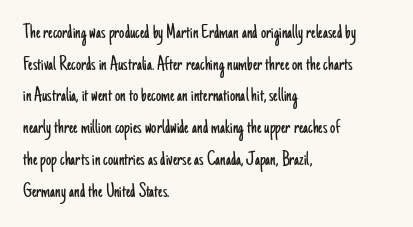
Style check: upright. Leftover space on each line is placed entirely after the last word. The rows are spaced the way most documents space them. The font is comparable to plain body text, perhaps lighter. Honestly, there is no underline to notice here at all. Nobody touched the tracking dial on this one.
